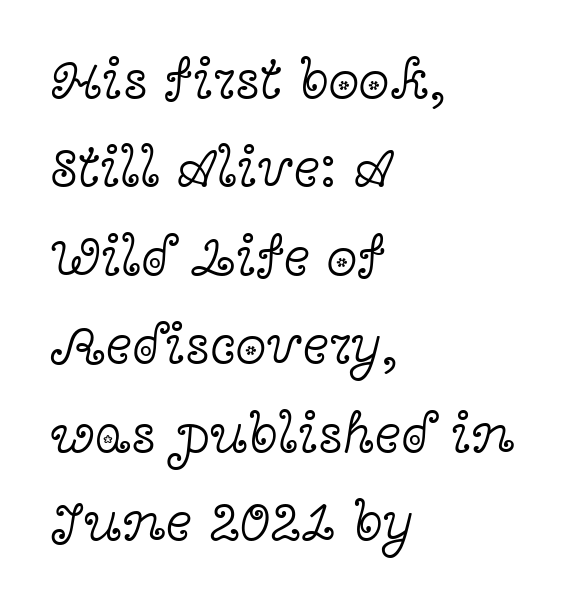
{"serif": "yes", "bold": "no", "weight": "light", "width": "wide", "x_height": "medium", "monospaced": "no", "underline": "no", "align": "left", "line_spacing": "normal", "line_spacing_ratio": 1.58, "letter_spacing": "normal", "letter_spacing_em": 0.0, "glyph_px": 56}
